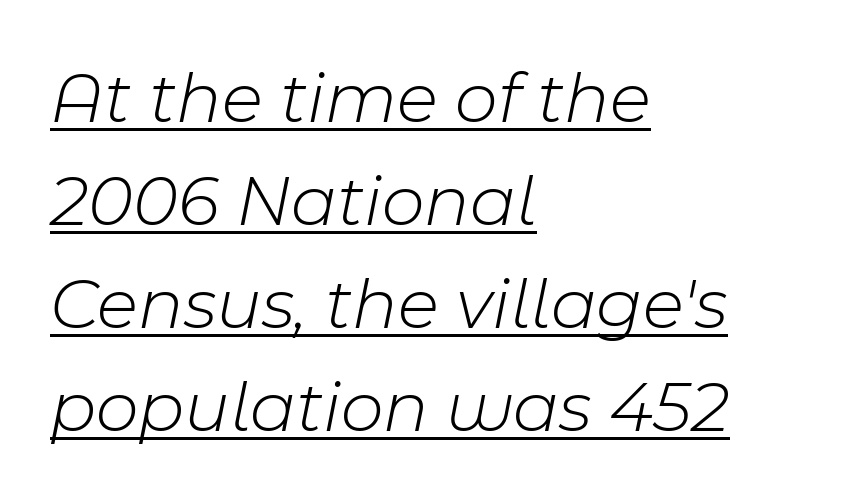
The block of text has a typical density, with ordinary space between rows. The string is rendered with underlining switched on. Ink coverage per letter is moderate at most. Each line starts at the same left margin while the right side varies. Varying glyph widths throughout — classic text-font behaviour.
